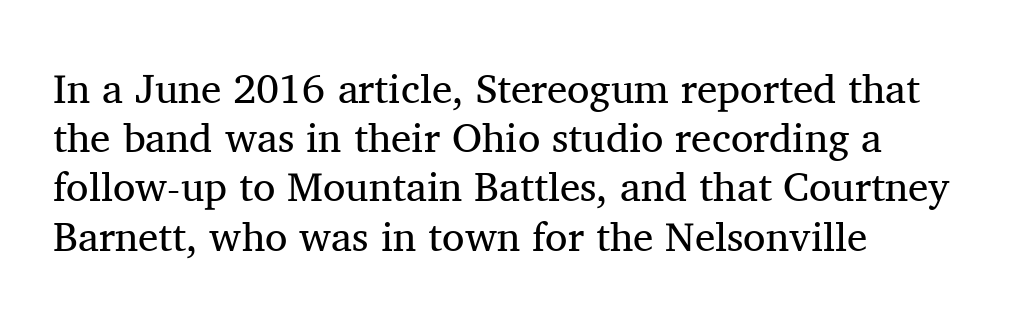
Q: Is the text bold? A: No.
Q: Is the text italic (slanted)? A: No, it is upright.
Q: Is the typeface a serif or a sans-serif typeface? A: Serif.
Q: Is the text underlined? A: No.
Q: How is the paragraph aligned? A: Left-aligned.
Q: Is the spacing between letters normal or unusually wide? A: Normal.
Q: Width (condensed, normal, or wide)? A: Normal.
Q: Stroke contrast? A: Medium.
Q: x-height? A: Medium.
Q: Monospaced? A: No.
